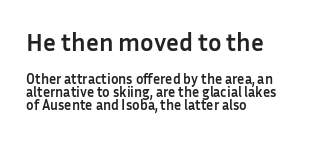
The image shows 25 px bold type, upright; set left-aligned, tight line spacing (0.95x), normal letter spacing, not underlined; the first (top) block is 1.79x larger.
